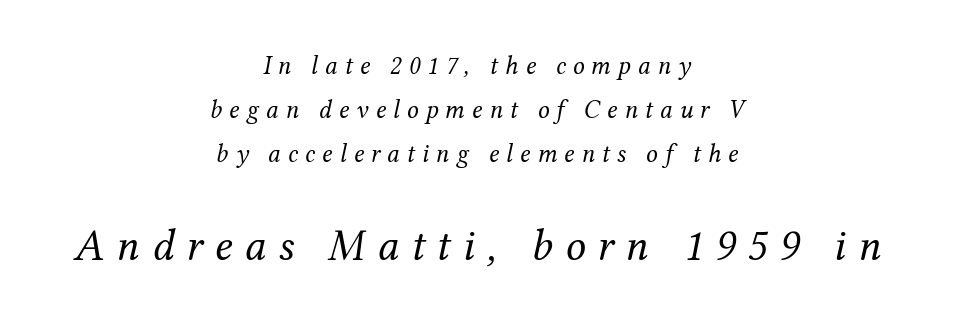
The image shows 45 px regular-weight serif type, italic (leaning right); set centered, normal line spacing (1.7x), unusually wide letter spacing (+0.27 em), not underlined; the second (bottom) block is 1.73x larger; medium stroke contrast and a medium x-height.
